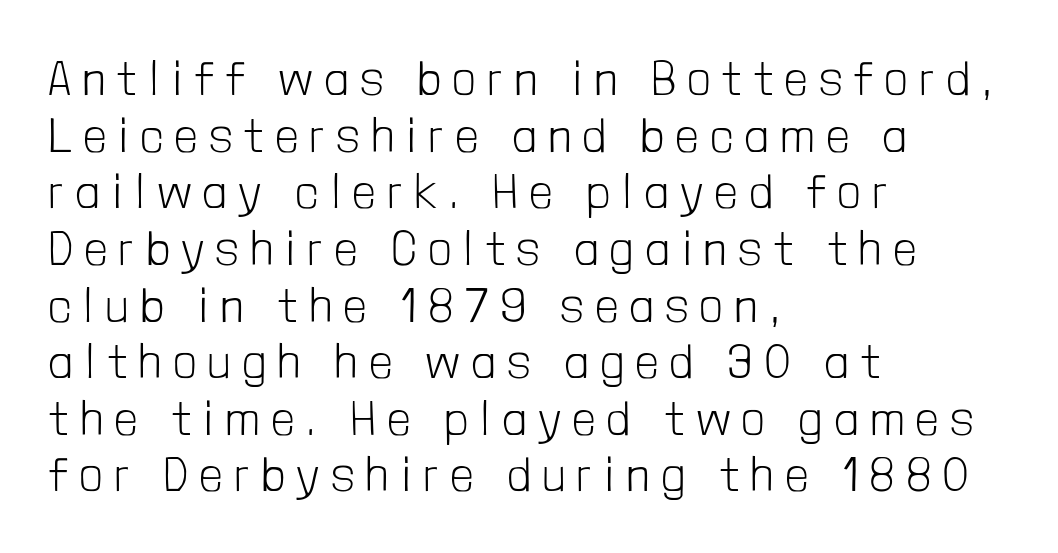
Q: Is the text bold? A: No.
Q: Is the text italic (slanted)? A: No, it is upright.
Q: Is the typeface a serif or a sans-serif typeface? A: Sans-serif.
Q: Is the text underlined? A: No.
Q: How is the paragraph aligned? A: Left-aligned.
Q: Is the spacing between letters normal or unusually wide? A: Unusually wide.
Q: Width (condensed, normal, or wide)? A: Condensed.
Q: Stroke contrast? A: Low.
Q: x-height? A: Medium.
Q: Monospaced? A: No.
